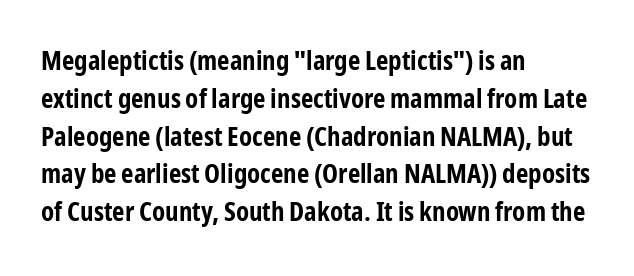
{"italic": "no", "bold": "yes", "underline": "no", "align": "left", "line_spacing": "normal", "line_spacing_ratio": 1.4, "letter_spacing": "normal", "letter_spacing_em": 0.0, "glyph_px": 27}
